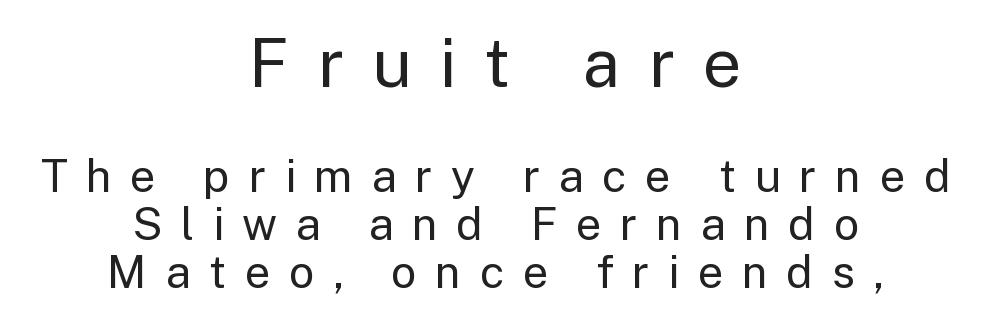
The image shows 68 px regular-weight sans-serif type, upright; set centered, tight line spacing (1.07x), unusually wide letter spacing (+0.41 em), not underlined; the first (top) block is 1.51x larger; low stroke contrast and a medium x-height.
